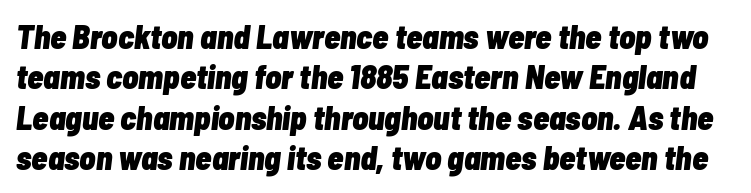
The letters advance in unequal steps, a hallmark of proportional type. The passage shown is emphatically bold. The specimen omits any rule beneath the text block's lines. Nobody touched the tracking dial on this one.
